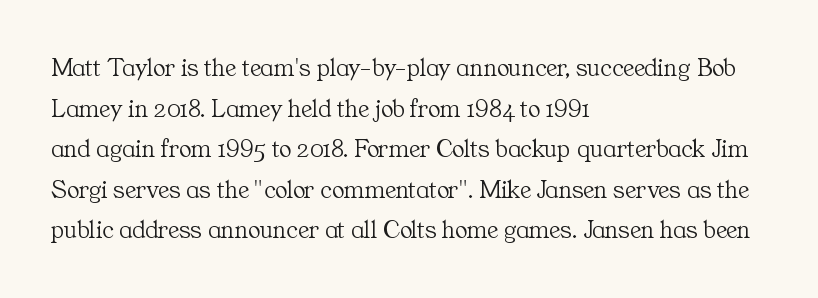
The image shows 26 px text type, upright; set left-aligned, normal line spacing (1.56x), normal letter spacing, not underlined.
